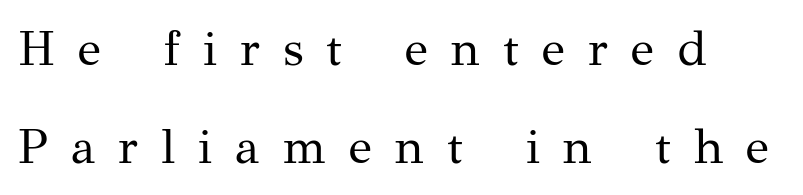
{"serif": "yes", "italic": "no", "bold": "no", "weight": "regular", "width": "normal", "stroke_contrast": "medium", "x_height": "medium", "monospaced": "no", "underline": "no", "align": "left", "line_spacing": "loose", "line_spacing_ratio": 1.99, "letter_spacing": "wide", "letter_spacing_em": 0.47, "glyph_px": 49}
